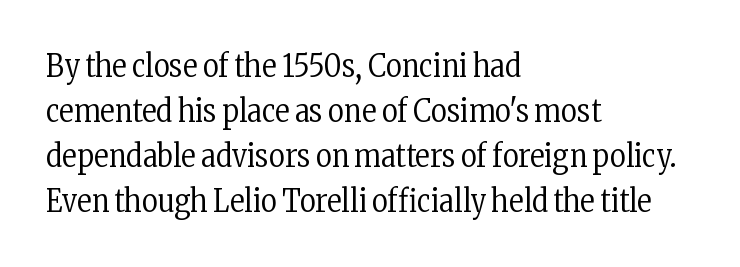
Compared with a typical body face, this is equally light or lighter still. A normal amount of white space separates one row of letters from the next. A clean baseline with only descenders dipping below it. Upright lettering throughout.
